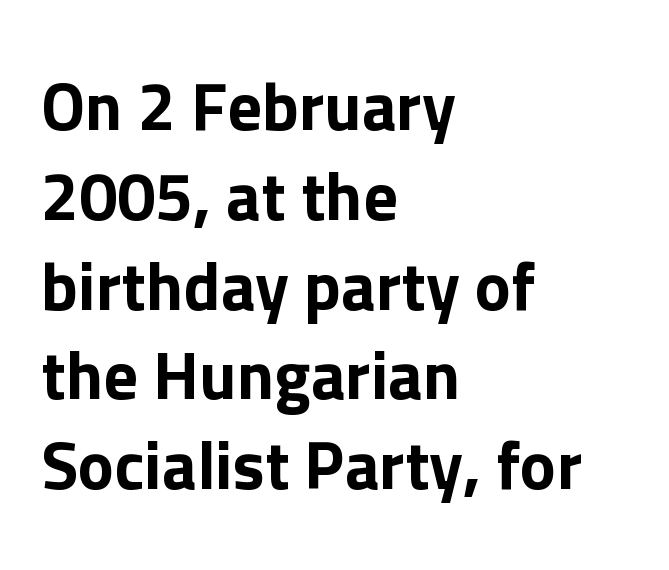
{"serif": "no", "italic": "no", "width": "normal", "stroke_contrast": "low", "x_height": "medium", "monospaced": "no", "underline": "no", "align": "left", "line_spacing": "normal", "line_spacing_ratio": 1.32, "letter_spacing": "normal", "letter_spacing_em": 0.0, "glyph_px": 68}
